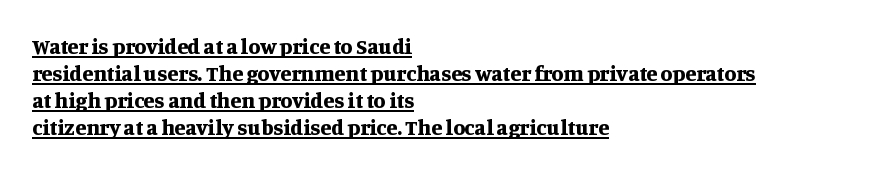
The image shows 22 px bold type, upright; set left-aligned, line spacing 1.22x, normal letter spacing, underlined.
